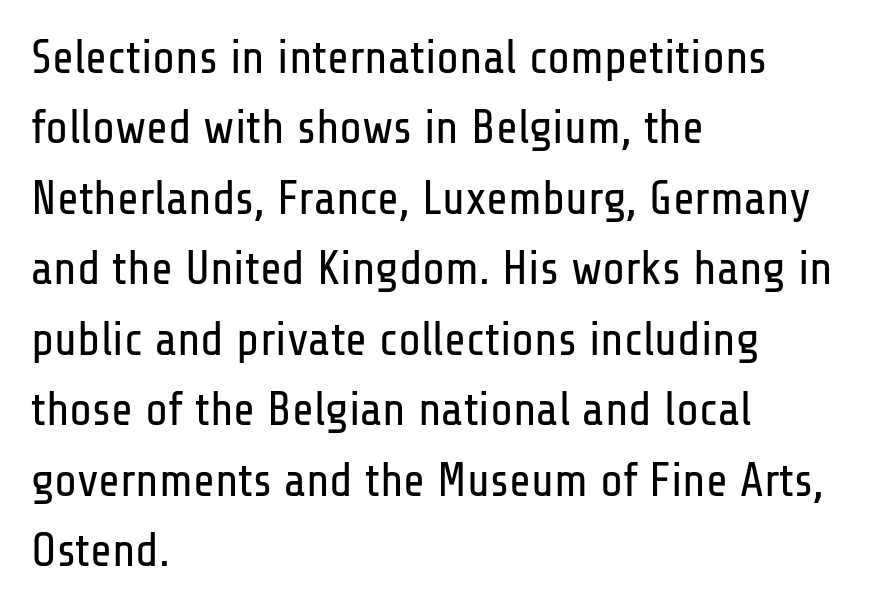
The image shows 47 px regular-weight, condensed sans-serif type, upright; set left-aligned, normal line spacing (1.5x), normal letter spacing, not underlined; low stroke contrast and a medium x-height.
